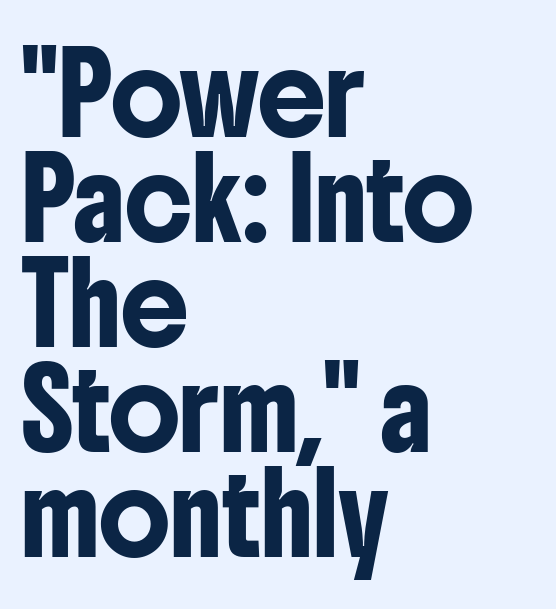
Q: Is the text italic (slanted)? A: No, it is upright.
Q: Is the typeface a serif or a sans-serif typeface? A: Sans-serif.
Q: Is the text underlined? A: No.
Q: How is the paragraph aligned? A: Left-aligned.
Q: Is the spacing between letters normal or unusually wide? A: Normal.
Q: Is the spacing between lines tight, normal or loose? A: Normal.
Q: Width (condensed, normal, or wide)? A: Condensed.
Q: Stroke contrast? A: Low.
Q: x-height? A: Medium.
Q: Monospaced? A: No.
